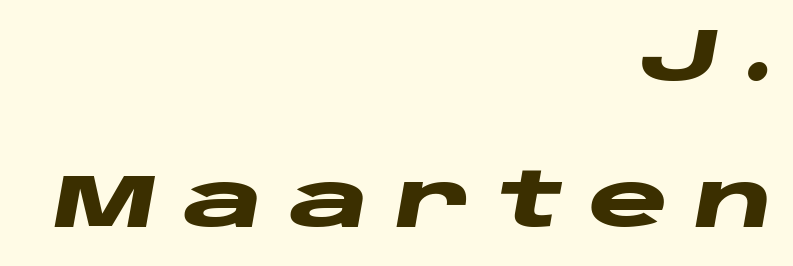
Compared with typical body copy, the letter spacing here is much looser. Proportional: the letters do not fall into vertical columns. Alignment: flush right. This sample trades compactness for vertical openness between lines.
